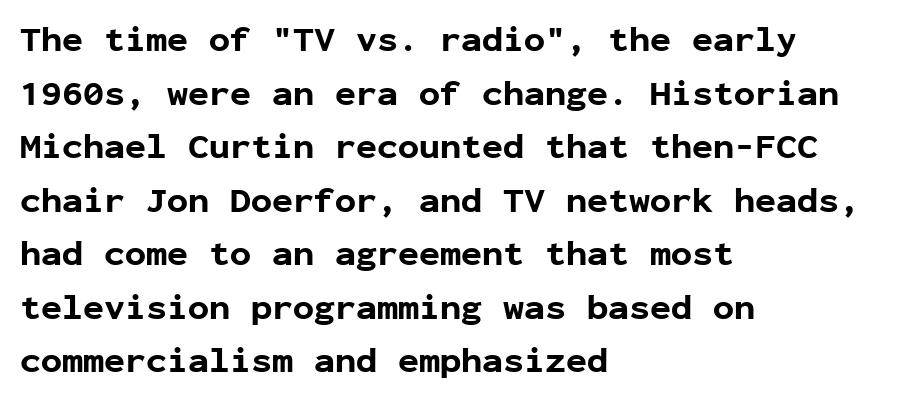
This rendering leaves character spacing at its baseline value. The passage shown is typed in a monospace face where columns stay perfectly aligned. One glance says typical: line gaps are just what's usual. Line beginnings align vertically; line endings do not. In terms of posture, this sample is upright. Letterform terminals end flat and unadorned throughout the passage.
